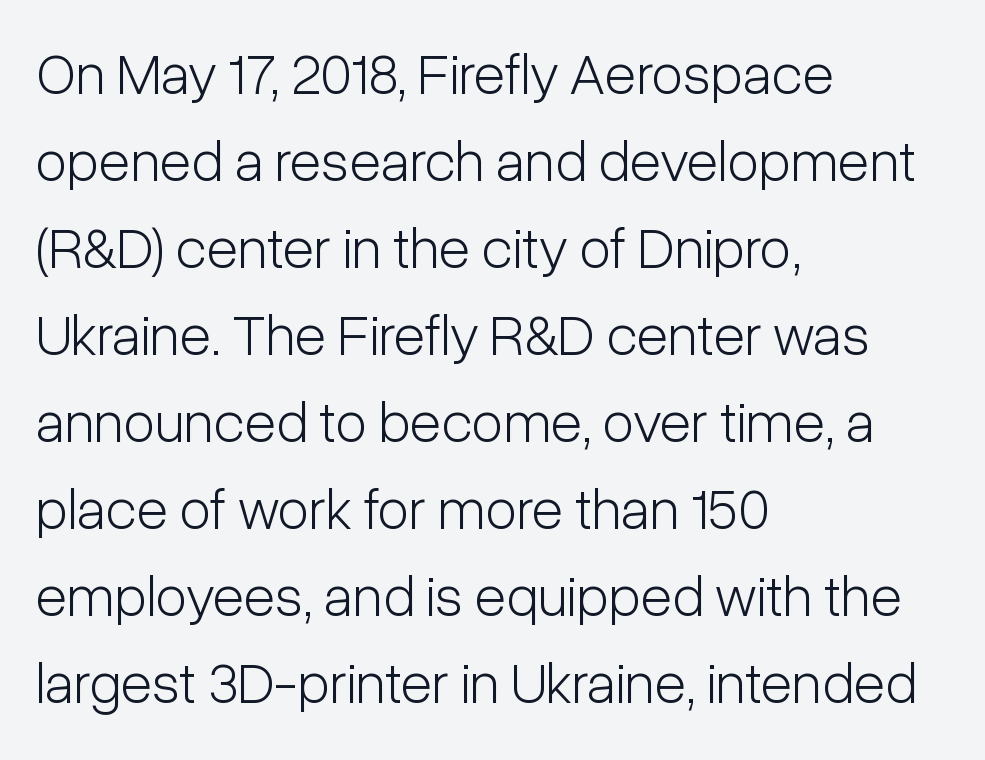
{"serif": "no", "italic": "no", "bold": "no", "weight": "light", "width": "condensed", "stroke_contrast": "low", "x_height": "medium", "monospaced": "no", "underline": "no", "align": "left", "line_spacing": "normal", "line_spacing_ratio": 1.5, "letter_spacing": "normal", "letter_spacing_em": 0.0, "glyph_px": 58}
